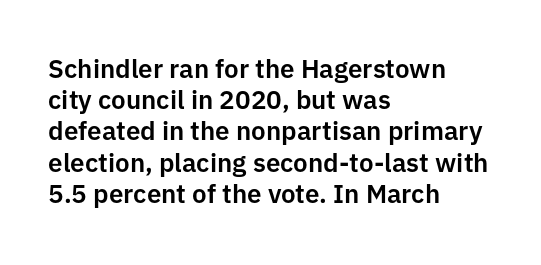
The image shows 26 px text type, upright; set left-aligned, line spacing 1.2x, normal letter spacing, not underlined.
